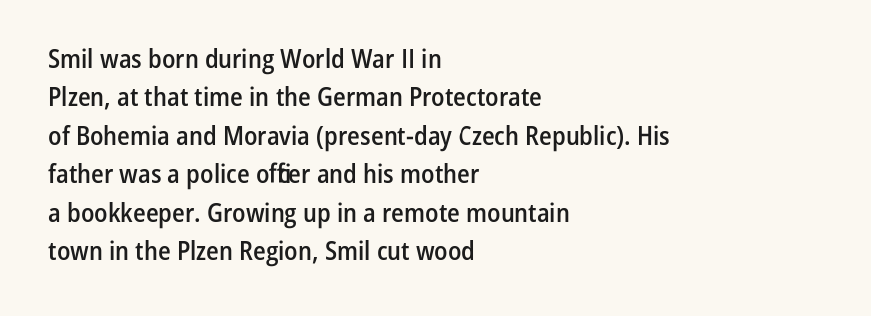
The lines are quadded left. Short note: letters normally spaced. Just letters on the line, the space beneath them empty. Look at the stroke-to-counter ratio: somewhat heavy, a semibold. Regular leading.
